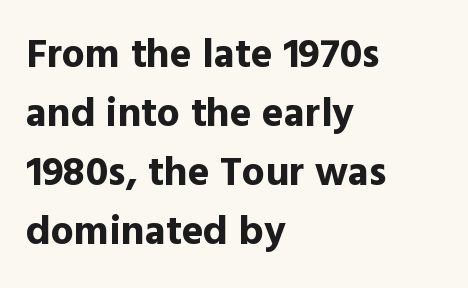
The image shows 41 px bold sans-serif type, upright; set left-aligned, normal line spacing (1.44x), normal letter spacing, not underlined; a medium x-height.
